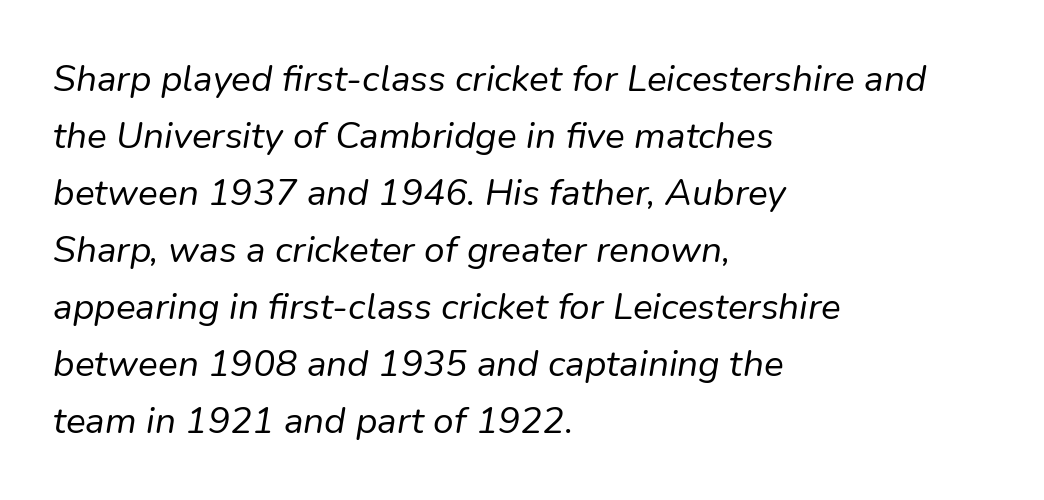
The rendering anchors every line to the left-hand side. It's the slanting kind of type. The gap between lines stays unmarked. No letter is thick-stroked: the sample isn't bold.
